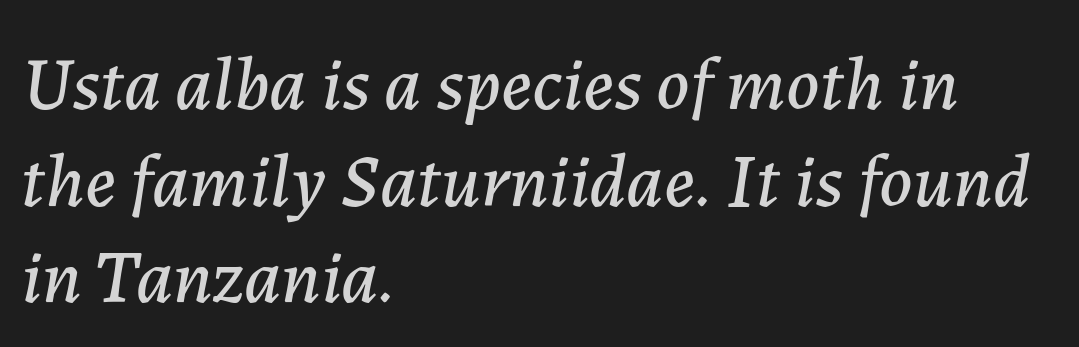
Each word holds together tightly as a unit, with standard inter-letter gaps. This block has exactly the height ordinary leading produces. Check under the words: just untouched page. If you drew a line through each stem, it would be angled. The compositor pushed each line to the left boundary.
